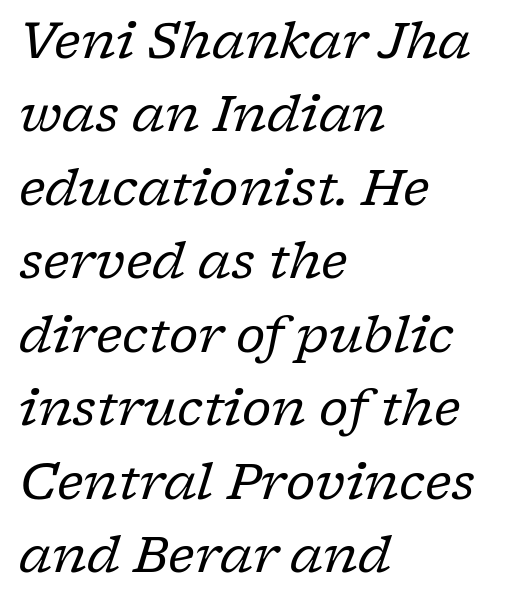
Do the characters align in a grid? No, the font is proportional. Nothing unusual about the tracking: characters are spaced as the font intends. Stroke terminals: seriffed. Horizontal bands of white between lines are of average thickness. The passage shown is not bold in any degree. The space beneath each line is pristine and unruled.
